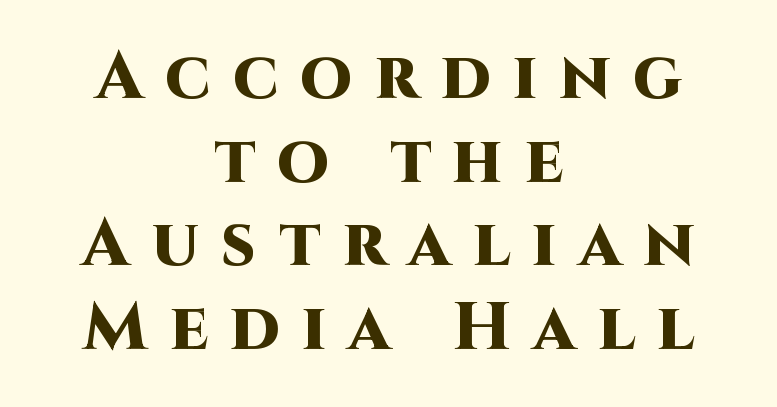
{"serif": "no", "italic": "no", "bold": "yes", "weight": "heavy", "width": "normal", "stroke_contrast": "high", "x_height": "large", "monospaced": "no", "underline": "no", "align": "center", "line_spacing": "normal", "line_spacing_ratio": 1.25, "letter_spacing": "wide", "letter_spacing_em": 0.33, "glyph_px": 67}
